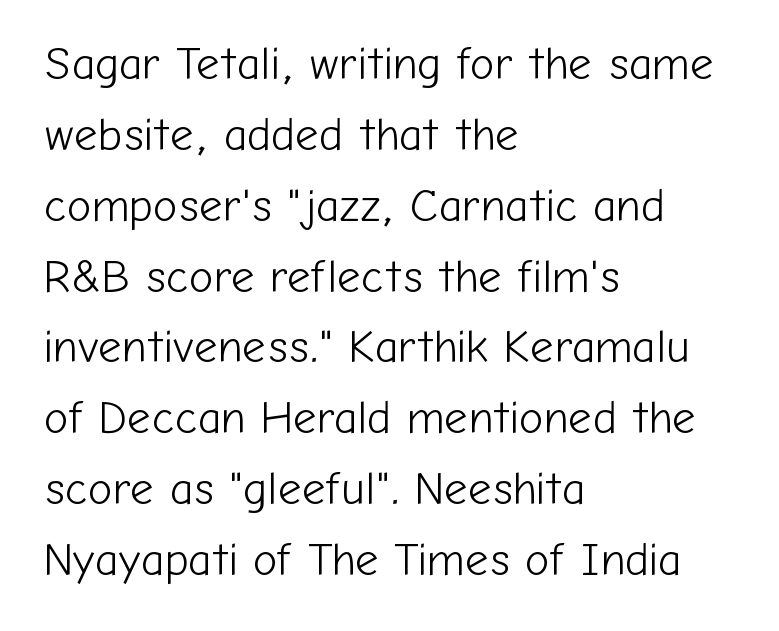
The image shows 46 px light sans-serif type, upright; set left-aligned, normal line spacing (1.54x), normal letter spacing, not underlined; low stroke contrast and a medium x-height.
